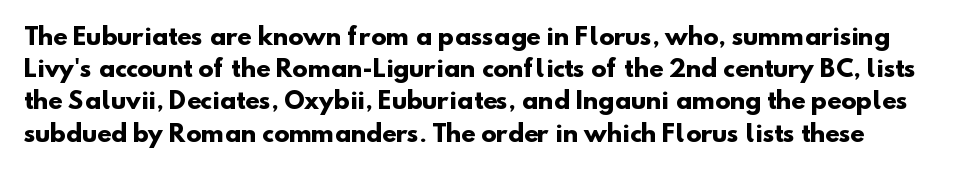
The image shows 23 px bold type; set normal line spacing (1.4x), normal letter spacing, not underlined.
